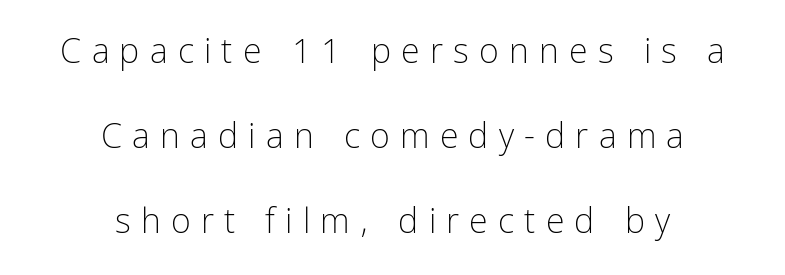
Q: Is the text bold? A: No.
Q: Is the text italic (slanted)? A: No, it is upright.
Q: Is the typeface a serif or a sans-serif typeface? A: Sans-serif.
Q: Is the text underlined? A: No.
Q: How is the paragraph aligned? A: Centered.
Q: Is the spacing between letters normal or unusually wide? A: Unusually wide.
Q: Is the spacing between lines tight, normal or loose? A: Loose.
Q: Width (condensed, normal, or wide)? A: Condensed.
Q: Stroke contrast? A: Low.
Q: x-height? A: Medium.
Q: Monospaced? A: No.
